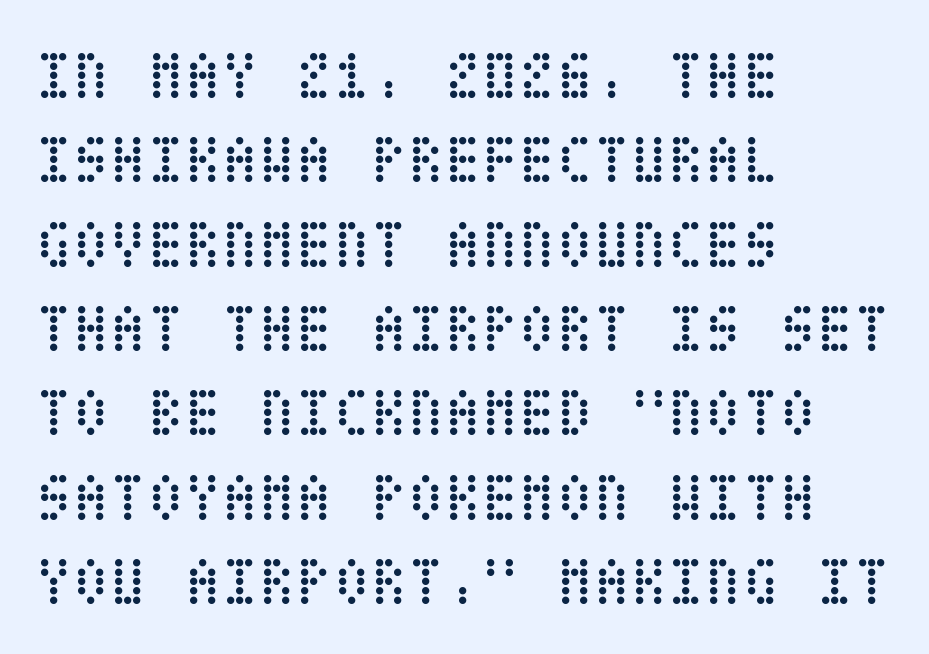
The image shows 68 px regular-weight, condensed type, upright; set left-aligned, line spacing 1.24x, normal letter spacing, not underlined; low stroke contrast and a large x-height.
